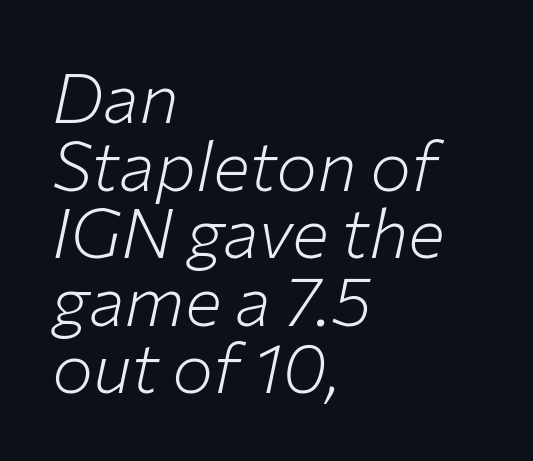
{"italic": "yes", "lean": "right", "slant_degrees": 12, "bold": "no", "weight": "light", "width": "normal", "stroke_contrast": "low", "x_height": "medium", "monospaced": "no", "underline": "no", "align": "left", "line_spacing": "tight", "line_spacing_ratio": 0.98, "letter_spacing": "normal", "letter_spacing_em": 0.0, "glyph_px": 69}
